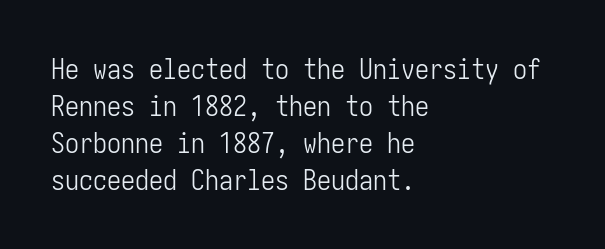
Notice how the passage keeps a crisp vertical edge on the left only. The gaps between neighbouring characters are ordinary and unremarkable. Decoration check: the copy has no underline. The font sits on the lighter half of the weight spectrum, regular included. Evenly set lines give the paragraph a standard silhouette. Each letter's strokes conclude bluntly, with no projecting serifs.
